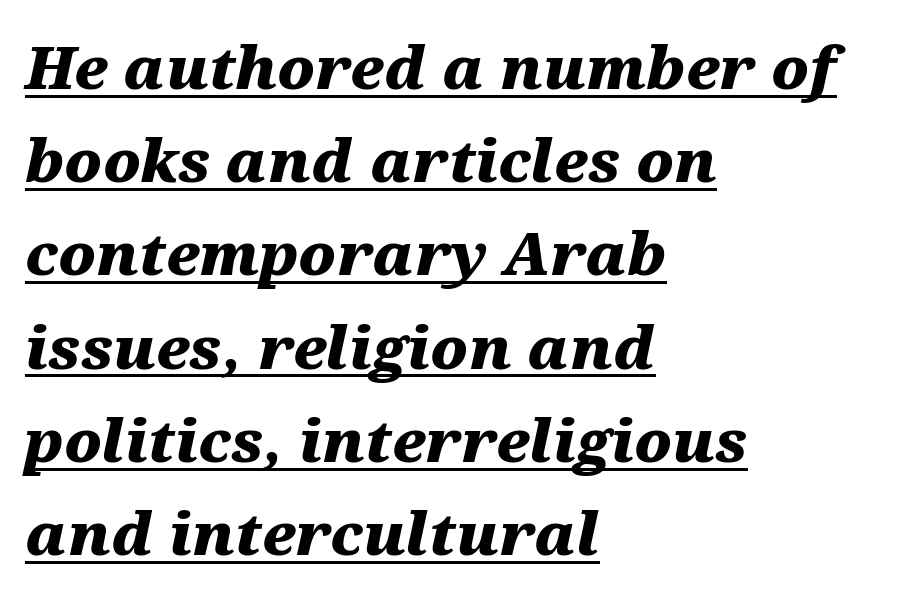
{"italic": "yes", "lean": "right", "slant_degrees": 12, "bold": "yes", "weight": "heavy", "width": "wide", "stroke_contrast": "medium", "x_height": "medium", "monospaced": "no", "underline": "yes", "align": "left", "line_spacing": "normal", "line_spacing_ratio": 1.58, "letter_spacing": "normal", "letter_spacing_em": 0.0, "glyph_px": 59}
